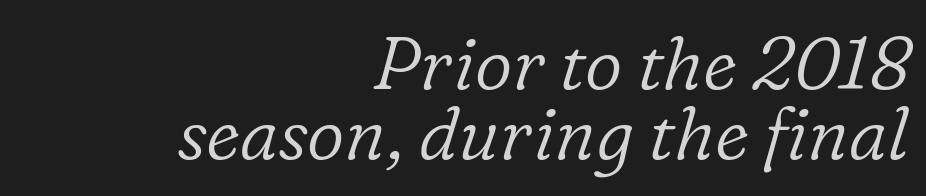
The horizontal fit of the characters is conventional and even. The rendering anchors every line to the right-hand side. Character widths vary here, with narrow letters taking less room than wide ones. The foot of each line stays bare and open.
